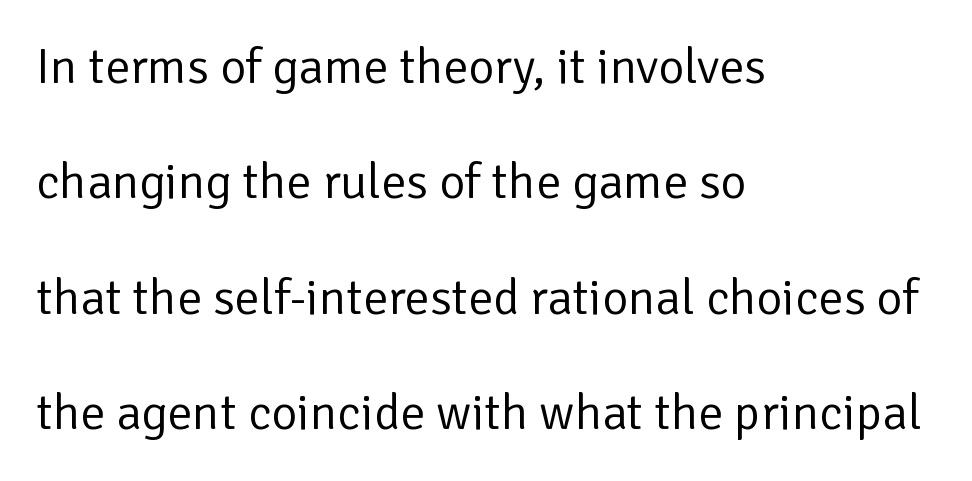
Q: Is the text bold? A: No.
Q: Is the text italic (slanted)? A: No, it is upright.
Q: Is the typeface a serif or a sans-serif typeface? A: Sans-serif.
Q: Is the text underlined? A: No.
Q: How is the paragraph aligned? A: Left-aligned.
Q: Is the spacing between letters normal or unusually wide? A: Normal.
Q: Is the spacing between lines tight, normal or loose? A: Loose.
Q: Width (condensed, normal, or wide)? A: Normal.
Q: Stroke contrast? A: Low.
Q: x-height? A: Medium.
Q: Monospaced? A: No.
